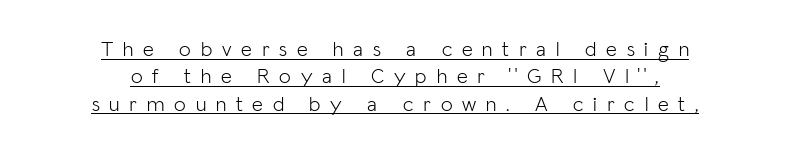
{"italic": "no", "bold": "no", "underline": "yes", "align": "center", "line_spacing": "normal", "line_spacing_ratio": 1.3, "letter_spacing": "wide", "letter_spacing_em": 0.47, "glyph_px": 21}
